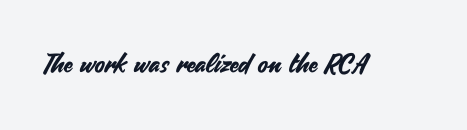
Descenders are the only things crossing below the line. The line texture is even and compact thanks to regular tracking.
